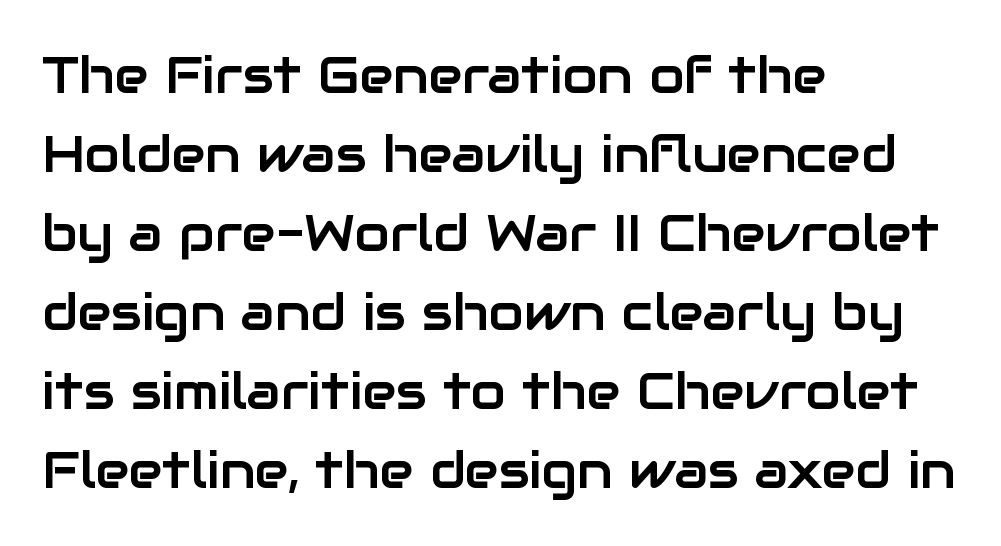
The image shows 51 px sans-serif type, upright; set left-aligned, normal line spacing (1.55x), normal letter spacing, not underlined; low stroke contrast and a medium x-height.
